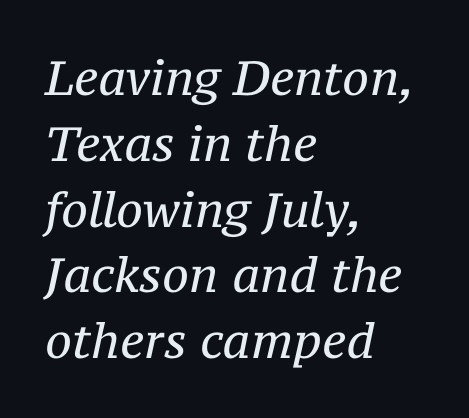
The image shows 48 px regular-weight serif type, italic (leaning right); set left-aligned, normal line spacing (1.37x), normal letter spacing, not underlined; medium stroke contrast and a medium x-height.
